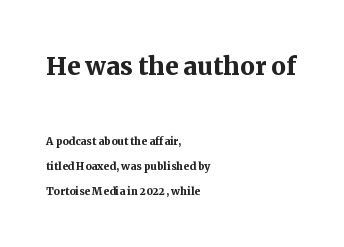
Short and long lines alike share a common starting point at left. Whoever set this made the first block the dominant, larger element. Inter-character spacing is left at the font's built-in metrics. The passage shown is emphatically bold. The type sits square on the baseline with zero lean. Glance below the letters and you will spot only blank space.
